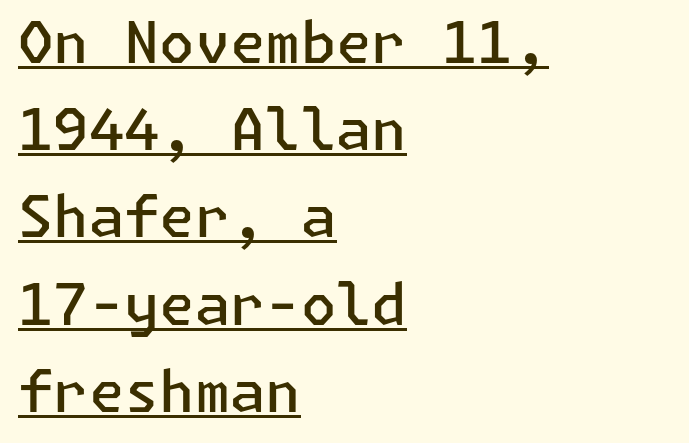
{"serif": "no", "italic": "no", "bold": "semi", "weight": "semibold", "width": "normal", "stroke_contrast": "low", "x_height": "medium", "underline": "yes", "align": "left", "line_spacing": "normal", "line_spacing_ratio": 1.53, "letter_spacing": "normal", "letter_spacing_em": 0.0, "glyph_px": 57}
